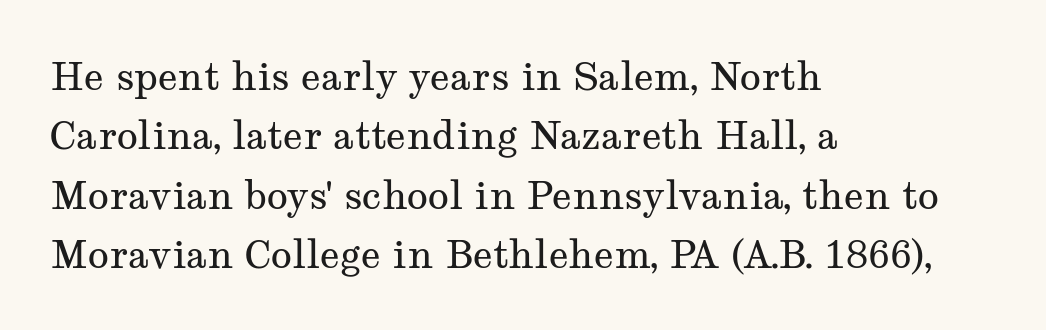
{"serif": "yes", "italic": "no", "bold": "no", "weight": "regular", "width": "wide", "stroke_contrast": "medium", "x_height": "medium", "monospaced": "no", "underline": "no", "align": "left", "line_spacing": "normal", "line_spacing_ratio": 1.52, "letter_spacing": "normal", "letter_spacing_em": 0.0, "glyph_px": 39}
